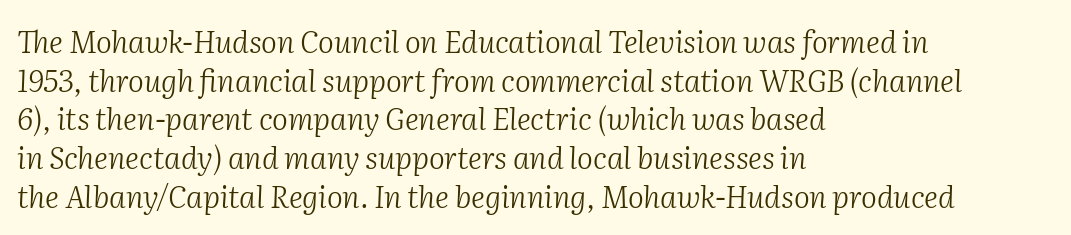
Q: Is the text bold? A: No.
Q: Is the text italic (slanted)? A: Yes, it leans right by about 2 degrees.
Q: Is the typeface a serif or a sans-serif typeface? A: Serif.
Q: Is the text underlined? A: No.
Q: How is the paragraph aligned? A: Left-aligned.
Q: Is the spacing between letters normal or unusually wide? A: Normal.
Q: Is the spacing between lines tight, normal or loose? A: Normal.
Q: Width (condensed, normal, or wide)? A: Normal.
Q: Stroke contrast? A: Medium.
Q: x-height? A: Medium.
Q: Monospaced? A: No.
